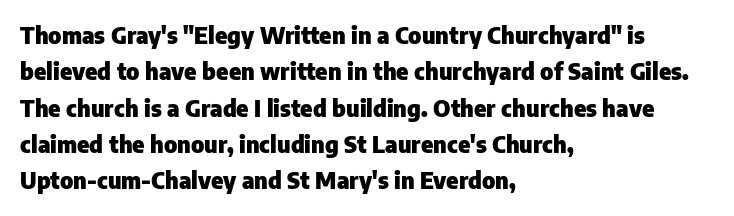
The image shows 23 px bold type, upright; set left-aligned, normal line spacing (1.58x), normal letter spacing, not underlined.
